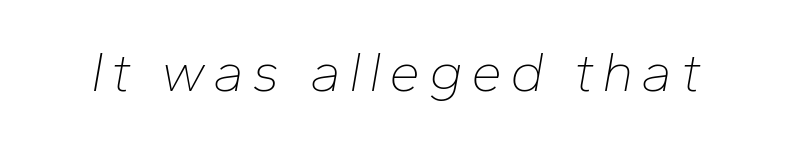
Q: Is the text bold? A: No.
Q: Is the text italic (slanted)? A: Yes, it leans right by about 10 degrees.
Q: Is the text underlined? A: No.
Q: Width (condensed, normal, or wide)? A: Normal.
Q: Stroke contrast? A: Low.
Q: x-height? A: Medium.
Q: Monospaced? A: No.
